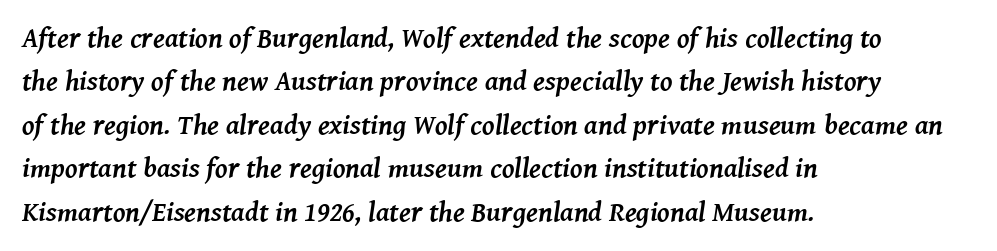
Q: Is the text bold? A: Yes.
Q: Is the text italic (slanted)? A: Yes, it leans right by about 8 degrees.
Q: Is the typeface a serif or a sans-serif typeface? A: Serif.
Q: Is the text underlined? A: No.
Q: How is the paragraph aligned? A: Left-aligned.
Q: Is the spacing between letters normal or unusually wide? A: Normal.
Q: Is the spacing between lines tight, normal or loose? A: Normal.
Q: Width (condensed, normal, or wide)? A: Normal.
Q: Stroke contrast? A: Medium.
Q: x-height? A: Medium.
Q: Monospaced? A: No.
